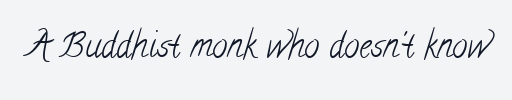
{"serif": "yes", "bold": "no", "weight": "light", "width": "condensed", "stroke_contrast": "low", "x_height": "small", "monospaced": "no", "underline": "no", "letter_spacing": "normal", "letter_spacing_em": 0.0, "glyph_px": 34}
